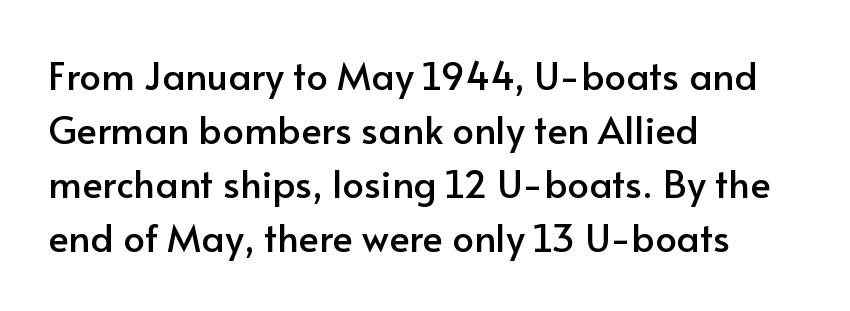
{"serif": "no", "italic": "no", "width": "normal", "stroke_contrast": "low", "x_height": "small", "monospaced": "no", "underline": "no", "align": "left", "line_spacing": "normal", "line_spacing_ratio": 1.42, "letter_spacing": "normal", "letter_spacing_em": 0.0, "glyph_px": 38}
